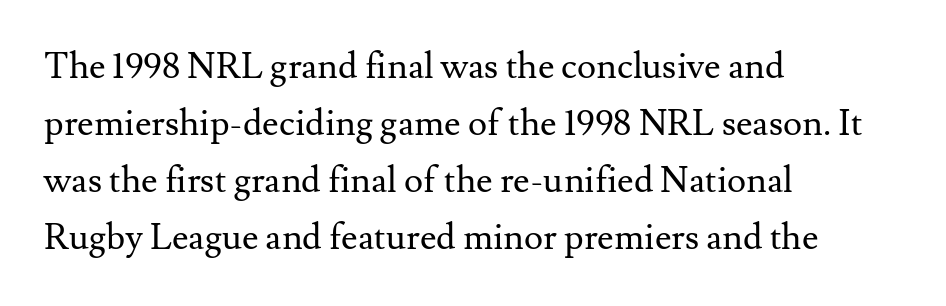
The image shows 36 px regular-weight serif type, upright; set left-aligned, normal line spacing (1.58x), normal letter spacing, not underlined; medium stroke contrast and a small x-height.
